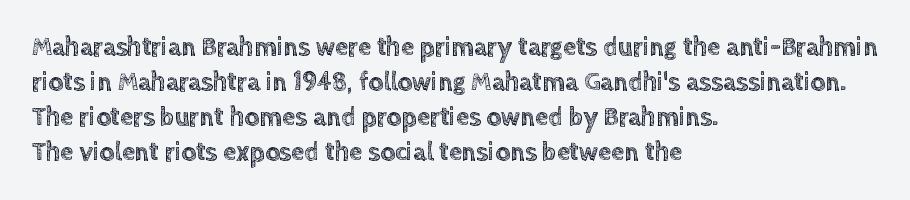
The image shows 26 px text type, upright; set left-aligned, normal line spacing (1.34x), normal letter spacing, not underlined.
